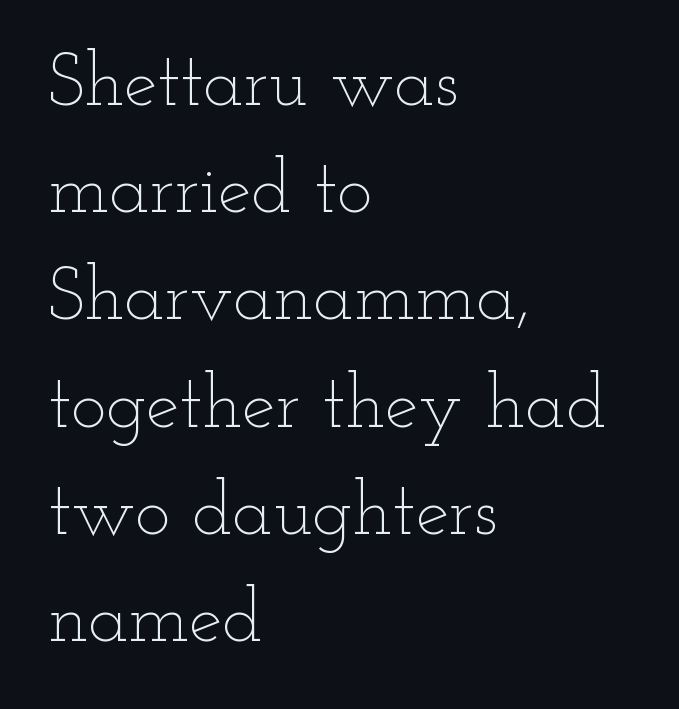
{"italic": "no", "bold": "no", "weight": "thin", "width": "wide", "stroke_contrast": "low", "x_height": "small", "monospaced": "no", "underline": "no", "align": "left", "line_spacing": "normal", "line_spacing_ratio": 1.43, "letter_spacing": "normal", "letter_spacing_em": 0.0, "glyph_px": 75}
